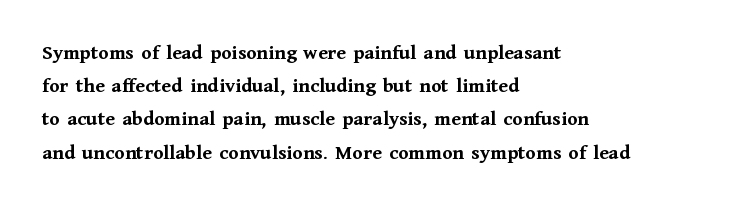
Q: Is the text bold? A: Yes.
Q: Is the text italic (slanted)? A: No, it is upright.
Q: Is the text underlined? A: No.
Q: How is the paragraph aligned? A: Left-aligned.
Q: Is the spacing between letters normal or unusually wide? A: Normal.
Q: Is the spacing between lines tight, normal or loose? A: Normal.
